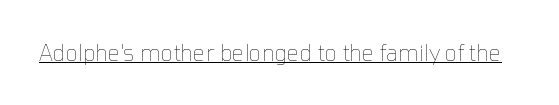
Does a line run under the words? Yes, clearly. Each word holds together tightly as a unit, with standard inter-letter gaps. When letters stand straight like this, we call the style roman or upright. Compared with a typical body face, this is equally light or lighter still.
